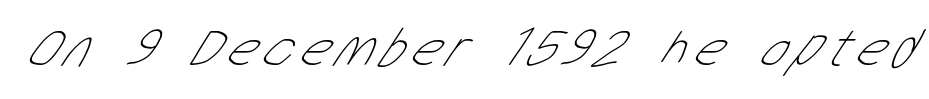
Each letter keeps its own natural width here, so spacing adapts to shape. Letterform terminals end flat and unadorned throughout the passage. This rendering features lettering with no underline. Stroke mass is kept to a normal reading level or below.
